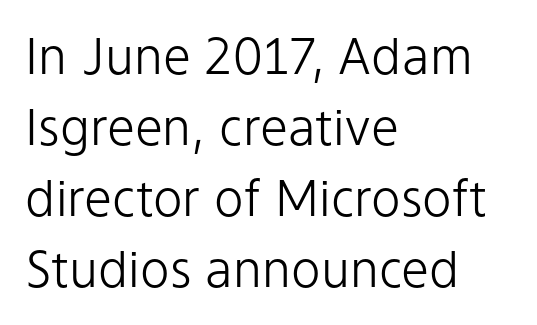
This rendering employs a face without finishing strokes, i.e., a sans-serif. Each letter keeps its own natural width here, so spacing adapts to shape. Stroke mass is kept to a normal reading level or below. Notice how the passage keeps a crisp vertical edge on the left only.
